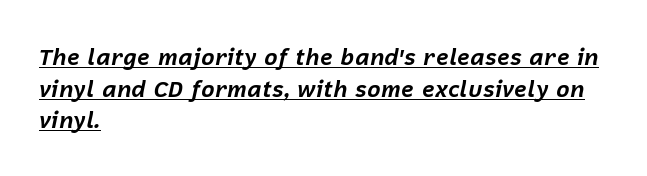
In terms of leading, this rendering sits right in the middle. It's the slanting kind of type. Weight: bold. You can see a thin bar hugging the bottom of the glyphs.
